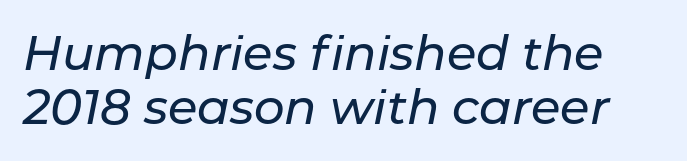
The line texture is even and compact thanks to regular tracking. Lines of text with bare space underneath. Observe the lean: these are italic letterforms. The passage shown is typed in a proportional face where columns would drift. The lines are packed closely together with very little leading.
